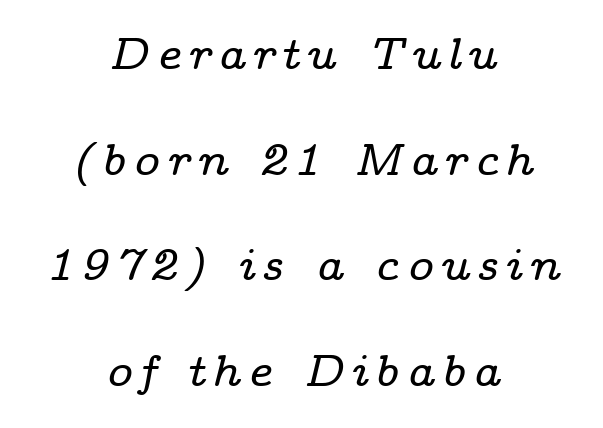
Line starts and ends both wander, symmetrically. The passage shown is not underscored anywhere. Regarding serifs, this sample has them. This sample trades compactness for vertical openness between lines. This sample uses an oblique cut, with every glyph tilted off the vertical. These lines are rendered in a variable-pitch font.
